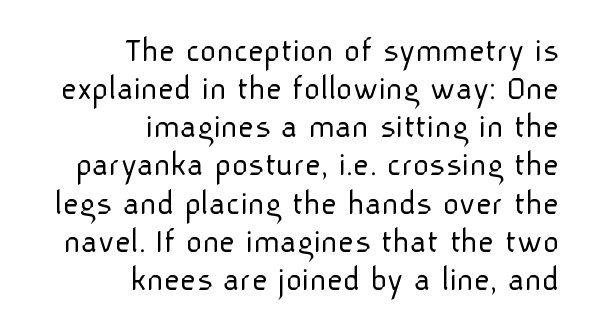
The image shows 35 px light sans-serif type, upright; set right-aligned, tight line spacing (1.09x), normal letter spacing, not underlined; low stroke contrast and a medium x-height.
